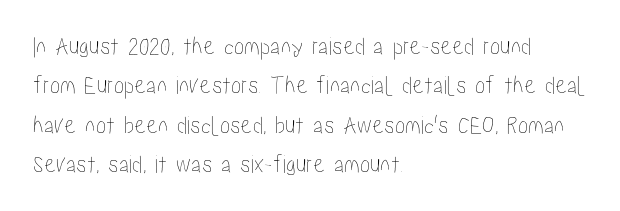
Q: Is the text italic (slanted)? A: No, it is upright.
Q: Is the text underlined? A: No.
Q: How is the paragraph aligned? A: Left-aligned.
Q: Is the spacing between letters normal or unusually wide? A: Normal.
Q: Is the spacing between lines tight, normal or loose? A: Normal.
